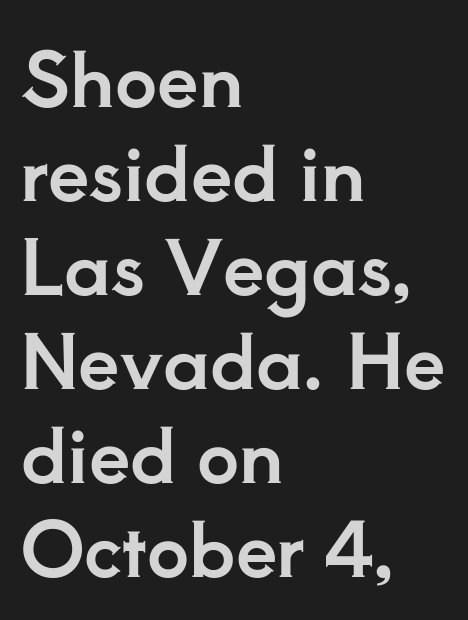
Q: Is the text italic (slanted)? A: No, it is upright.
Q: Is the typeface a serif or a sans-serif typeface? A: Serif.
Q: Is the text underlined? A: No.
Q: How is the paragraph aligned? A: Left-aligned.
Q: Is the spacing between letters normal or unusually wide? A: Normal.
Q: Is the spacing between lines tight, normal or loose? A: Normal.
Q: Width (condensed, normal, or wide)? A: Normal.
Q: Stroke contrast? A: Low.
Q: x-height? A: Small.
Q: Monospaced? A: No.
